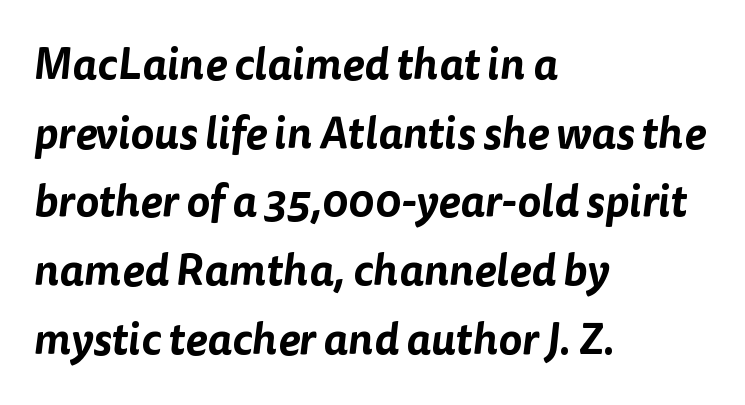
The image shows 44 px sans-serif type; set left-aligned, normal line spacing (1.56x), normal letter spacing, not underlined; low stroke contrast and a medium x-height.
